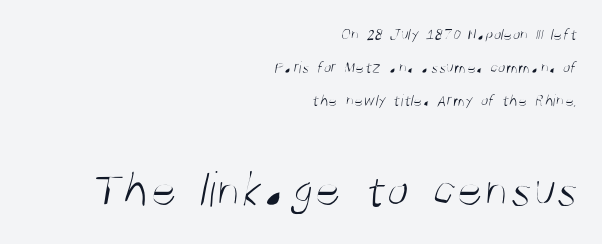
{"serif": "no", "bold": "no", "weight": "light", "width": "condensed", "stroke_contrast": "medium", "x_height": "large", "monospaced": "no", "underline": "no", "align": "right", "line_spacing": "loose", "line_spacing_ratio": 1.93, "letter_spacing": "normal", "letter_spacing_em": 0.0, "larger_block": "second", "size_ratio": 3.0, "glyph_px": 51}
